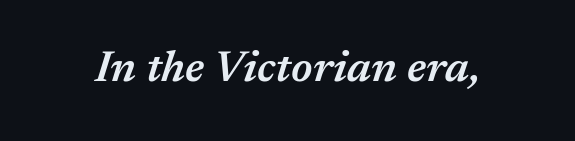
Q: Is the text bold? A: Semi-bold.
Q: Is the text italic (slanted)? A: Yes, it leans right by about 17 degrees.
Q: Is the text underlined? A: No.
Q: Is the spacing between letters normal or unusually wide? A: Normal.
Q: Width (condensed, normal, or wide)? A: Normal.
Q: Stroke contrast? A: Medium.
Q: x-height? A: Medium.
Q: Monospaced? A: No.
